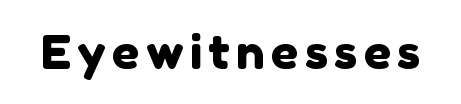
Q: Is the typeface a serif or a sans-serif typeface? A: Sans-serif.
Q: Is the text underlined? A: No.
Q: Width (condensed, normal, or wide)? A: Normal.
Q: x-height? A: Medium.
Q: Monospaced? A: No.
